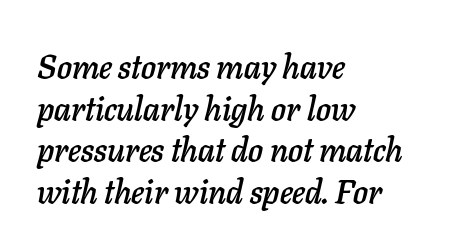
These lines are rendered in a variable-pitch font. Each line starts at the same left margin while the right side varies. In terms of letterspacing, this is plain default setting. The text carries the slant typical of an italic or oblique font.
